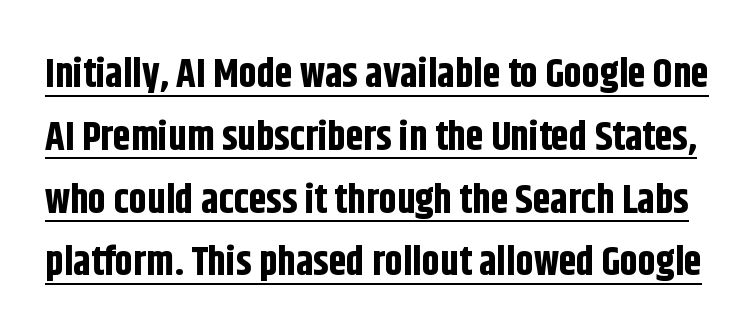
The rendering uses a bold face; every stroke is thick and dark. Baseline-to-baseline distance is the conventional proportion of letter height. Somebody hit Ctrl+U on this one — the words are underlined. This sample has the flowing, uneven cadence of proportional lettering. The letters stand straight up with perfectly vertical stems. In terms of letterform style, serifs are entirely absent.
